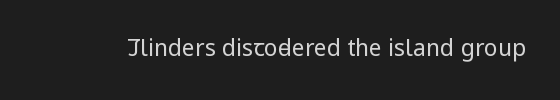
Q: Is the text bold? A: No.
Q: Is the text italic (slanted)? A: No, it is upright.
Q: Is the text underlined? A: No.
Q: Is the spacing between letters normal or unusually wide? A: Normal.
